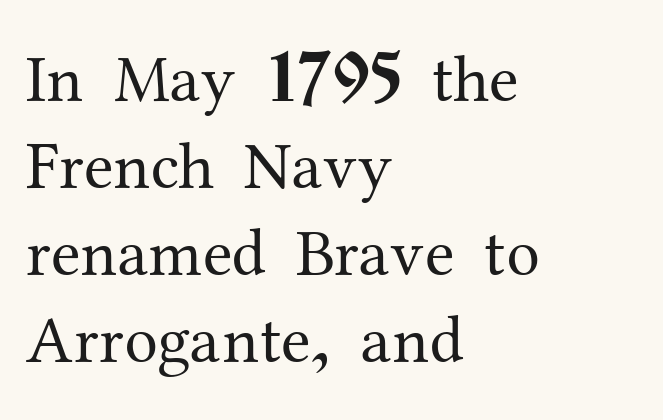
The image shows 67 px regular-weight serif type, upright; set left-aligned, normal line spacing (1.3x), normal letter spacing, not underlined; medium stroke contrast and a medium x-height.
